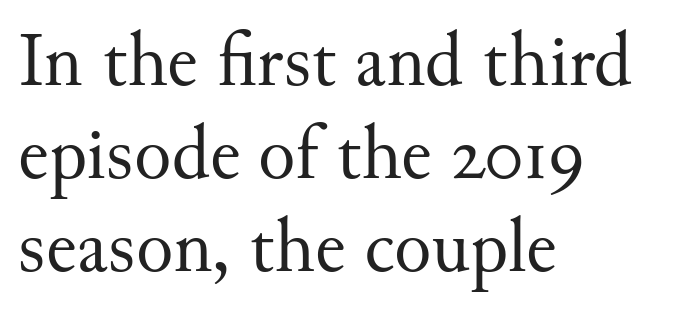
These lines are composed in type with serifs. In terms of posture, this sample is upright. Caption: standard tracking, unaltered. These lines are rendered in a variable-pitch font. Caption: multi-line text, flush left, ragged right. The typesetting does not lean heavy: it is not bold.
